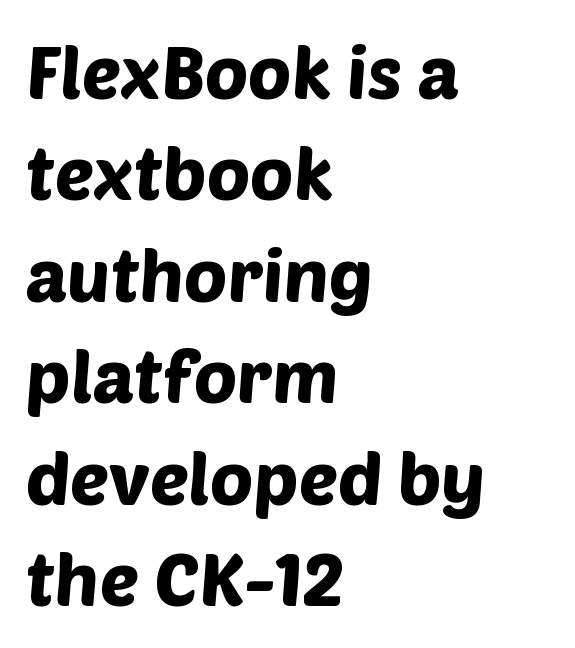
The image shows 73 px sans-serif type; set left-aligned, normal line spacing (1.39x), normal letter spacing, not underlined; low stroke contrast and a large x-height.
